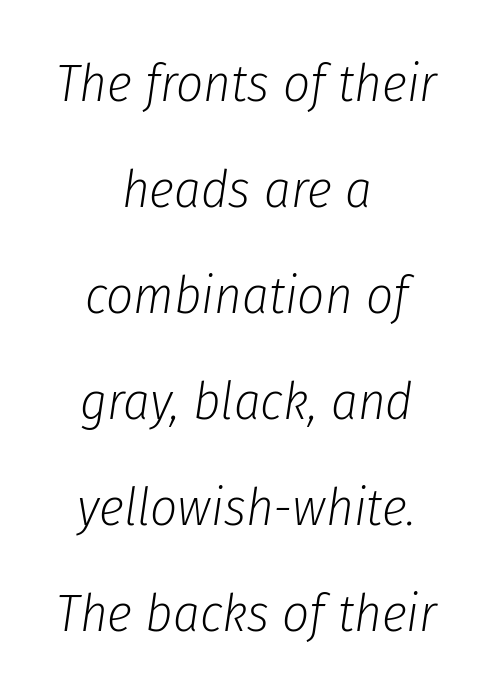
{"italic": "yes", "lean": "right", "slant_degrees": 8, "bold": "no", "weight": "light", "width": "condensed", "stroke_contrast": "low", "x_height": "medium", "monospaced": "no", "underline": "no", "align": "center", "line_spacing": "loose", "line_spacing_ratio": 2.0, "letter_spacing": "normal", "letter_spacing_em": 0.0, "glyph_px": 53}
